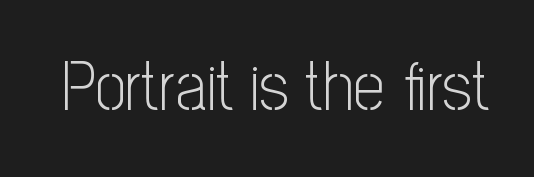
Stroke terminals: plain, sans-serif. There is no visible air inserted between adjacent glyphs. Italic? Not at all — the glyphs are vertical. Note the varied advance widths — an 'i' is clearly narrower than an 'm'.
